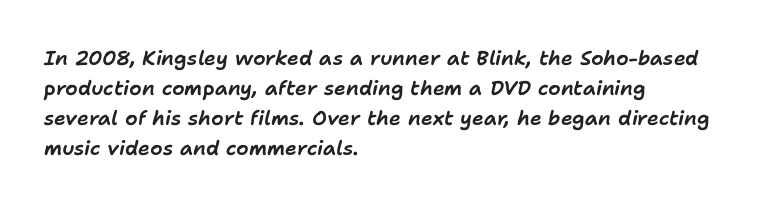
The image shows 20 px text type, italic (leaning right); set left-aligned, normal line spacing (1.5x), normal letter spacing, not underlined.
